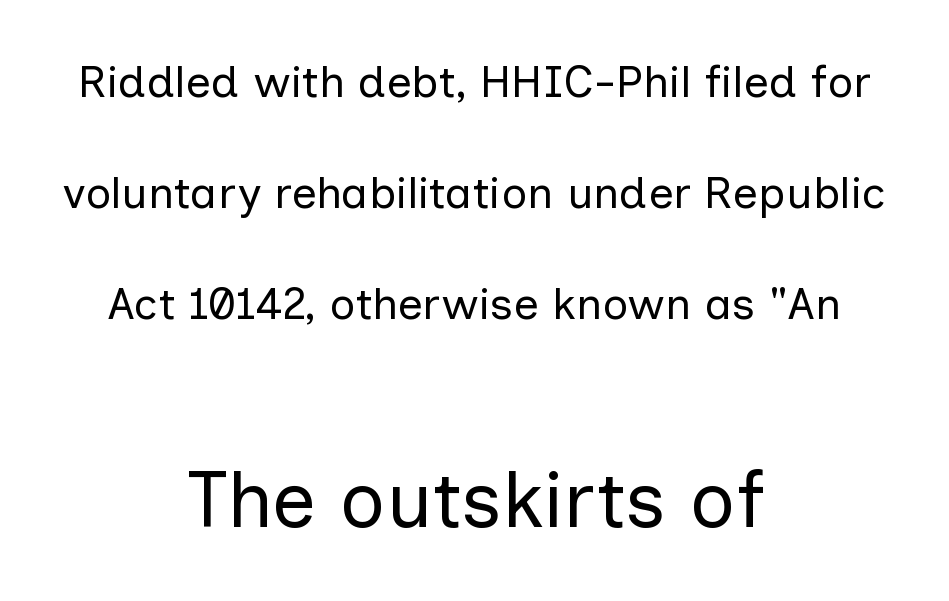
No heavy texture on the line: the type isn't bold. Just letters on the line, the space beneath them empty. The passage is arranged like a title page — every line centered. Successive baselines arrive slowly, with a big drop between each.
